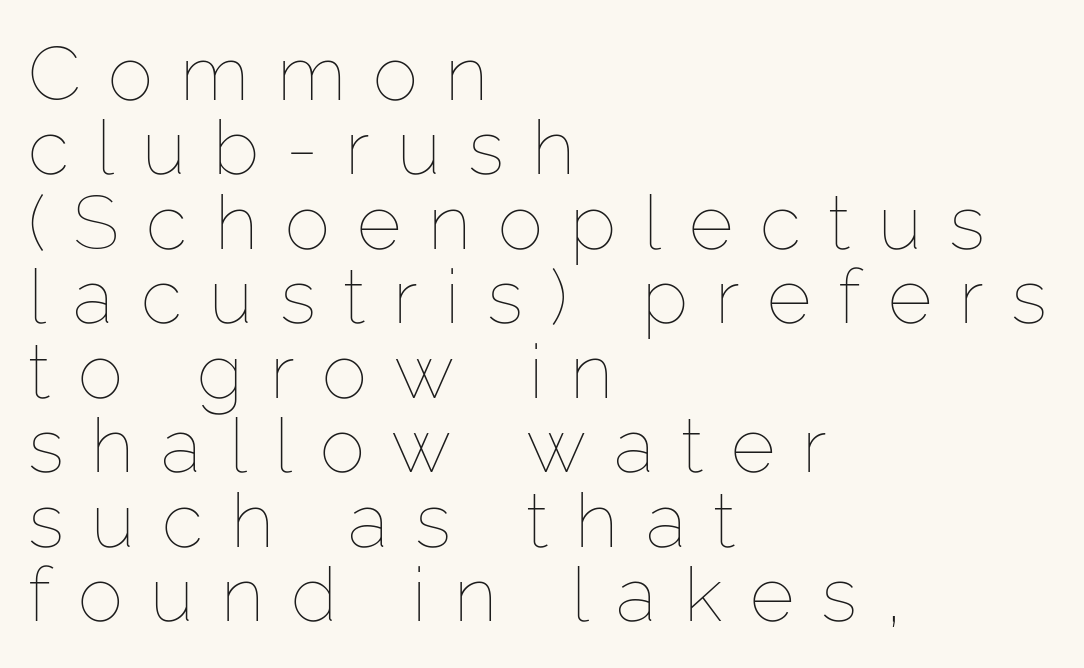
Vertically, the passage feels compressed, each row crowding the next. Think of a printed novel: that variable character pitch is what you see here. Caption: multi-line text, flush left, ragged right. This sample uses expanded letter spacing, leaving extra air between glyphs. Ascenders rise straight up at ninety degrees.
